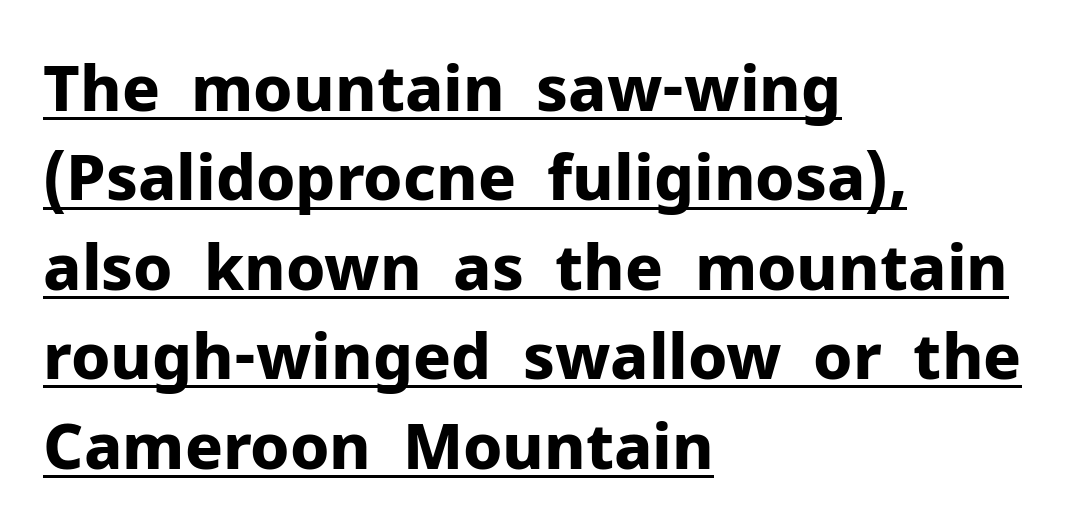
The image shows 63 px bold sans-serif type, upright; set left-aligned, normal line spacing (1.42x), normal letter spacing, underlined; low stroke contrast and a medium x-height.
